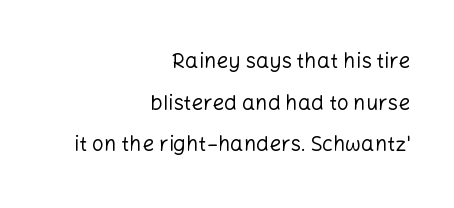
The image shows 21 px text type, upright; set right-aligned, loose line spacing (1.98x), normal letter spacing, not underlined.
